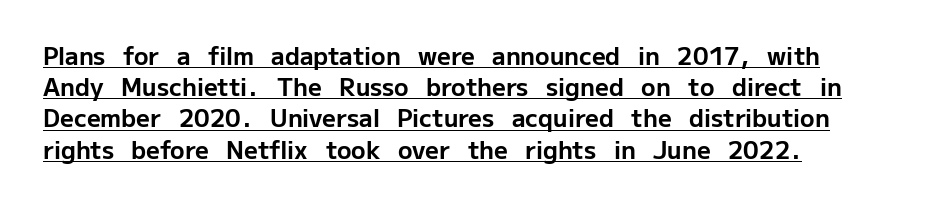
{"italic": "no", "bold": "yes", "underline": "yes", "align": "left", "line_spacing": "normal", "line_spacing_ratio": 1.3, "letter_spacing": "normal", "letter_spacing_em": 0.0, "glyph_px": 24}
